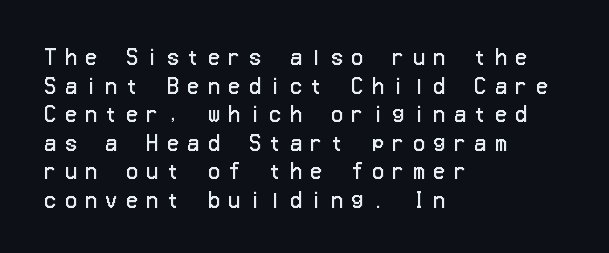
You can tell it's not italic because the verticals are truly vertical. Underline: absent. The typeface has the unassuming heft of standard copy or less. Does the leading feel generous? No, just average.
